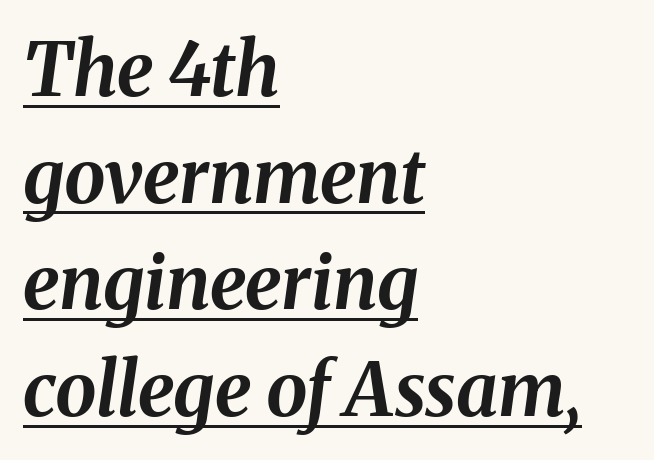
Does the lettering tilt? It does — this is italic. Has an underline been added? It has. Each new line begins a customary step beneath the previous one. On the weight axis this lands at bold, roughly 700.
